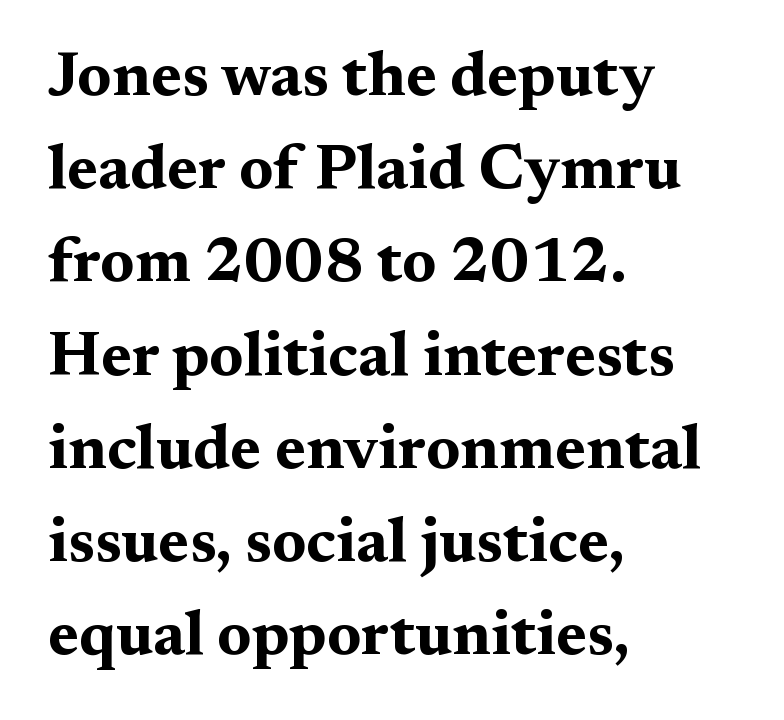
Reading down the column, the eye jumps a familiar distance to each next line. Students, note that the glyphs here touch the page at normal intervals. Typeset ragged right — the left edge is the straight one. Posture: upright roman. Check the space under the baseline: it is left empty.
